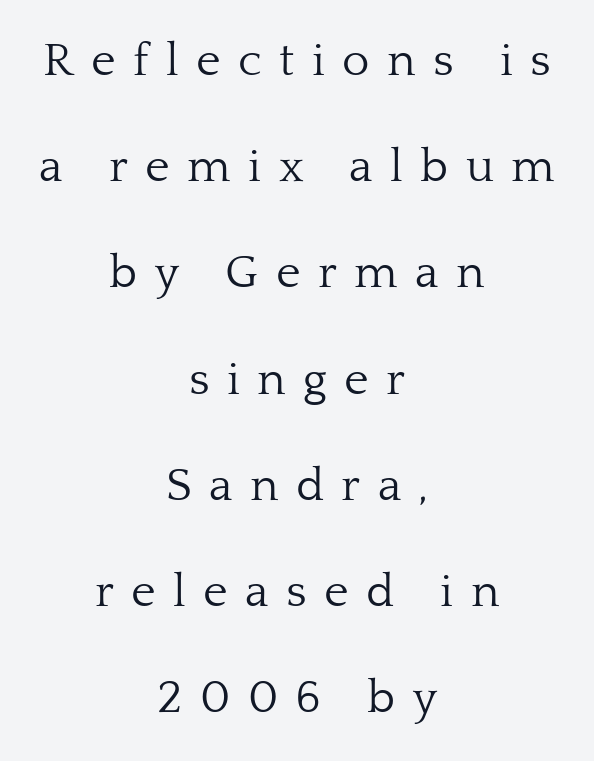
Q: Is the text bold? A: No.
Q: Is the text italic (slanted)? A: No, it is upright.
Q: Is the typeface a serif or a sans-serif typeface? A: Serif.
Q: Is the text underlined? A: No.
Q: How is the paragraph aligned? A: Centered.
Q: Is the spacing between letters normal or unusually wide? A: Unusually wide.
Q: Is the spacing between lines tight, normal or loose? A: Loose.
Q: Width (condensed, normal, or wide)? A: Normal.
Q: Stroke contrast? A: Low.
Q: x-height? A: Medium.
Q: Monospaced? A: No.
